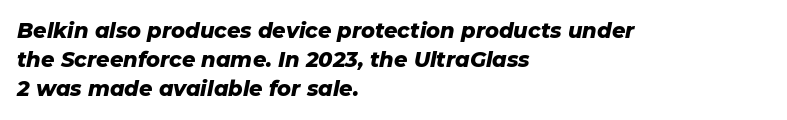
Its strokes are broad and dark, the hallmark of bold type. Underlining? Definitely not there. Layout note: lines flush left. The specimen reads as italic at a glance.
